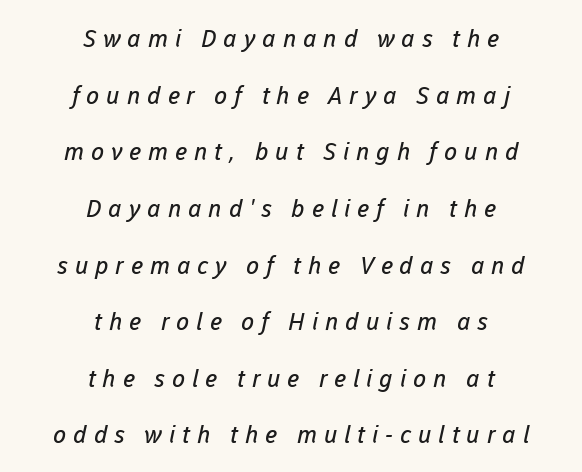
Q: Is the text bold? A: No.
Q: Is the text underlined? A: No.
Q: How is the paragraph aligned? A: Centered.
Q: Is the spacing between letters normal or unusually wide? A: Unusually wide.
Q: Is the spacing between lines tight, normal or loose? A: Loose.
